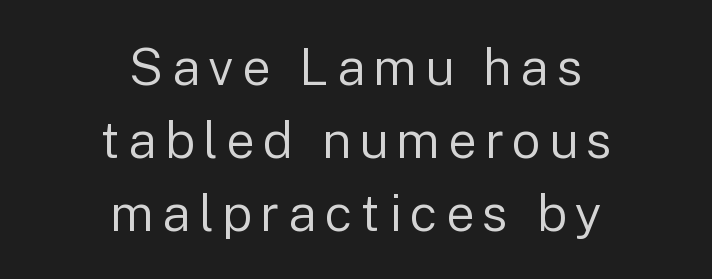
Q: Is the text bold? A: No.
Q: Is the text italic (slanted)? A: No, it is upright.
Q: Is the typeface a serif or a sans-serif typeface? A: Sans-serif.
Q: Is the text underlined? A: No.
Q: How is the paragraph aligned? A: Centered.
Q: Is the spacing between lines tight, normal or loose? A: Normal.
Q: Width (condensed, normal, or wide)? A: Normal.
Q: Stroke contrast? A: Low.
Q: x-height? A: Medium.
Q: Monospaced? A: No.
